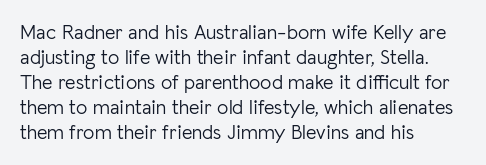
Q: Is the text bold? A: No.
Q: Is the text italic (slanted)? A: No, it is upright.
Q: Is the text underlined? A: No.
Q: How is the paragraph aligned? A: Left-aligned.
Q: Is the spacing between letters normal or unusually wide? A: Normal.
Q: Is the spacing between lines tight, normal or loose? A: Normal.
